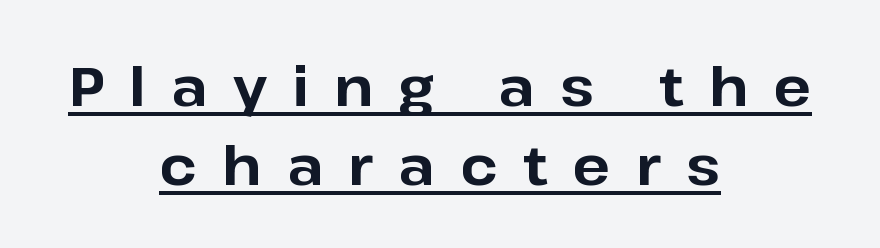
{"serif": "no", "italic": "no", "bold": "yes", "weight": "bold", "width": "normal", "stroke_contrast": "low", "x_height": "medium", "monospaced": "no", "underline": "yes", "align": "center", "line_spacing": "normal", "line_spacing_ratio": 1.43, "letter_spacing": "wide", "letter_spacing_em": 0.46, "glyph_px": 55}
